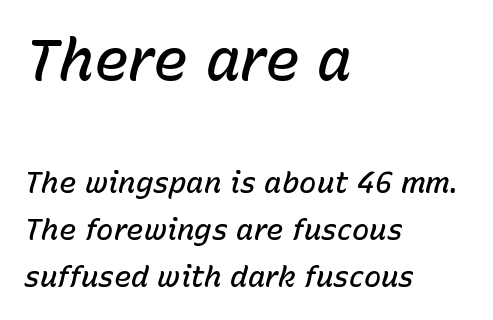
As a designer I'd log this as weight 600, semibold. Horizontally, the lines are justified to the leading edge only. How would I describe the line gaps? Plain and ordinary. No word sits above an underline. Character widths vary here, with narrow letters taking less room than wide ones. The face used here appears at its bigger size in the upper chunk.
